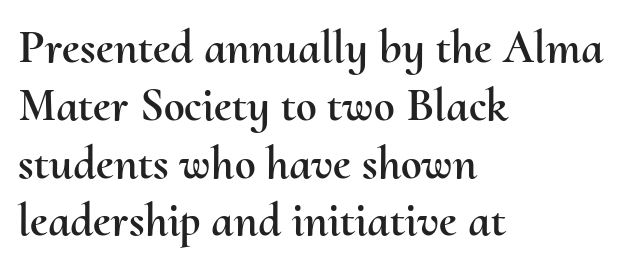
{"italic": "no", "width": "normal", "stroke_contrast": "medium", "x_height": "small", "monospaced": "no", "underline": "no", "align": "left", "line_spacing_ratio": 1.23, "letter_spacing": "normal", "letter_spacing_em": 0.0, "glyph_px": 47}
